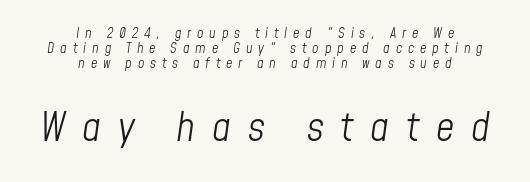
Spacing verdict: proportional, widths tailored to each character. This rendering uses center alignment, leaving both contours irregular but symmetric. The face used here is rendered with a markedly widened letterfit. Is the stroke heavy? The answer is a plain regular-or-lighter. Of the two passages, the one underneath uses the larger point size. The block of text is dense from top to bottom, with scant space between rows.
